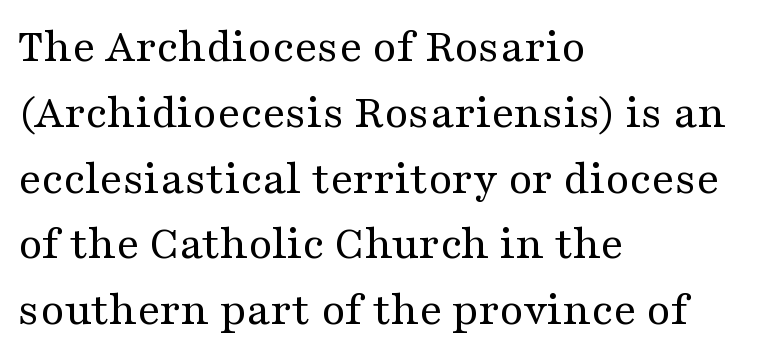
{"serif": "yes", "italic": "no", "bold": "no", "weight": "regular", "width": "wide", "stroke_contrast": "medium", "x_height": "medium", "monospaced": "no", "underline": "no", "align": "left", "line_spacing": "normal", "line_spacing_ratio": 1.37, "letter_spacing": "normal", "letter_spacing_em": 0.0, "glyph_px": 48}
